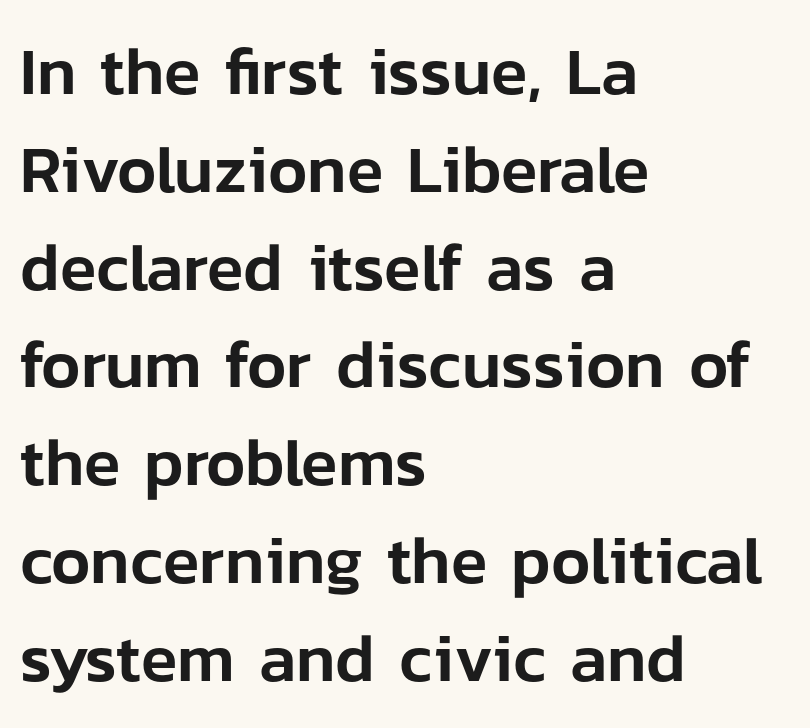
The image shows 67 px sans-serif type, upright; set left-aligned, normal line spacing (1.46x), normal letter spacing, not underlined; low stroke contrast and a medium x-height.
